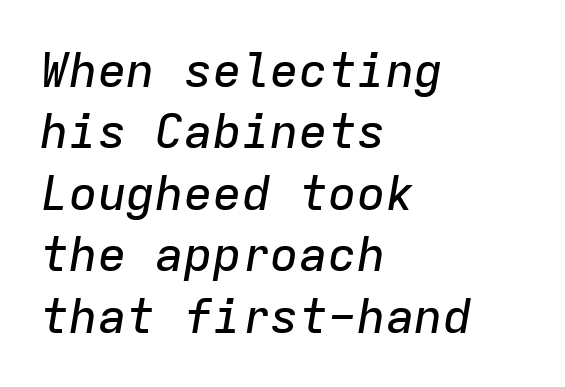
The image shows 48 px text type, italic (leaning right), monospaced; set left-aligned, normal line spacing (1.28x), normal letter spacing, not underlined; low stroke contrast and a medium x-height.
